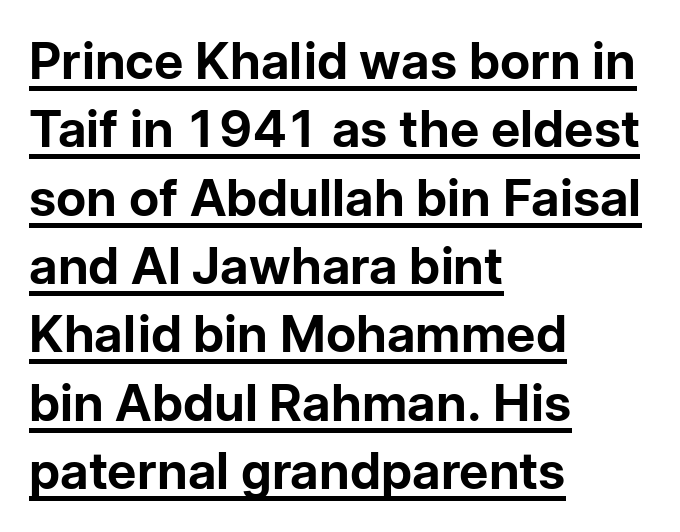
The strokes are fattened all the way to bold. These lines sit exactly where default settings would place them. You can see a thin bar hugging the bottom of the glyphs. Designer's note — italics off, roman on. Is this a sans? Yes — the strokes have no serifs. Letter spacing: default.
